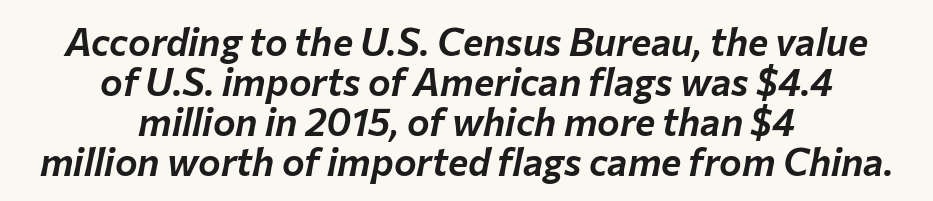
Proportional: the letters do not fall into vertical columns. Check under the words: just untouched page. In terms of letterspacing, this is plain default setting. If you folded the block vertically in half, each line would mirror itself in length. Reading down the column, the eye jumps only a short way to each next line. The whole block is typeset with a tilt.
